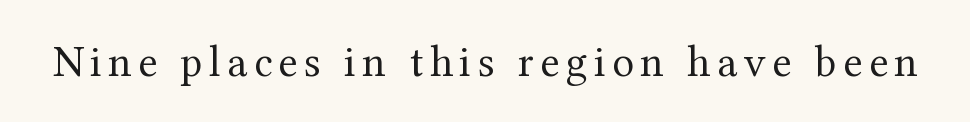
The foot of each line stays bare and open. Are there feet on the stems? There are — it's a serif. A light-to-regular cut is what we see here. Unlike italic type, these characters show no tilt at all. Looks like regular typesetting: each glyph gets only the width it needs.
